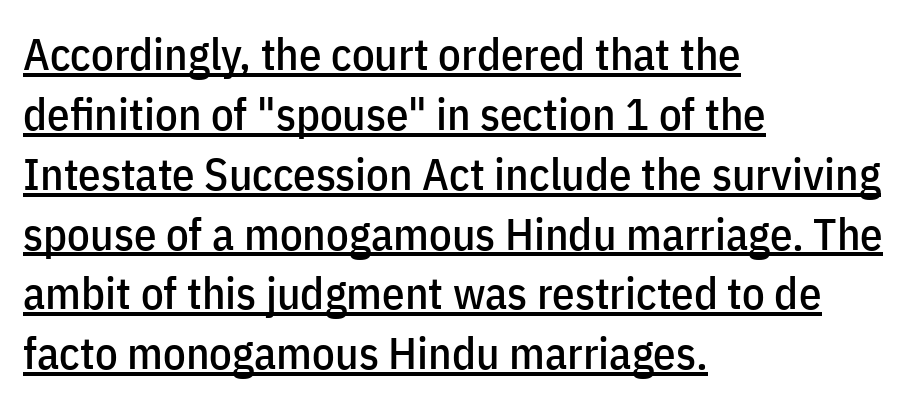
The face used here is proportionally spaced, like ordinary book or web type. Emphasis is given by a line drawn under the lettering. Observe the absence of serifs on each vertical stroke in this sample. Whoever set this chose a conventional vertical rhythm. The lines in this sample share a left origin and differ only in where they stop.
